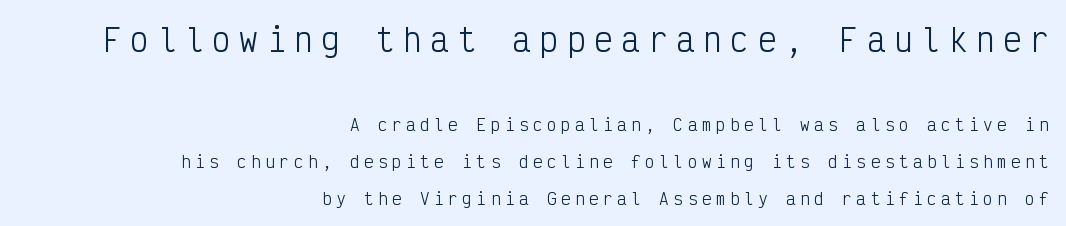
Q: Is the text bold? A: No.
Q: Is the text italic (slanted)? A: No, it is upright.
Q: Is the typeface a serif or a sans-serif typeface? A: Sans-serif.
Q: Is the text underlined? A: No.
Q: How is the paragraph aligned? A: Right-aligned.
Q: Is the spacing between letters normal or unusually wide? A: Unusually wide.
Q: Is the spacing between lines tight, normal or loose? A: Loose.
Q: Which block of text is set in a larger size, the first (top) or the second (bottom)? A: The first (top) one.
Q: Width (condensed, normal, or wide)? A: Condensed.
Q: Stroke contrast? A: Low.
Q: x-height? A: Medium.
Q: Monospaced? A: Yes.
